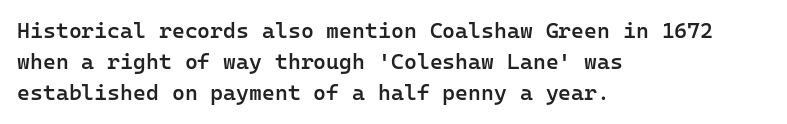
{"italic": "no", "bold": "semi", "underline": "no", "align": "left", "line_spacing": "normal", "line_spacing_ratio": 1.42, "letter_spacing": "normal", "letter_spacing_em": 0.0, "glyph_px": 22}
